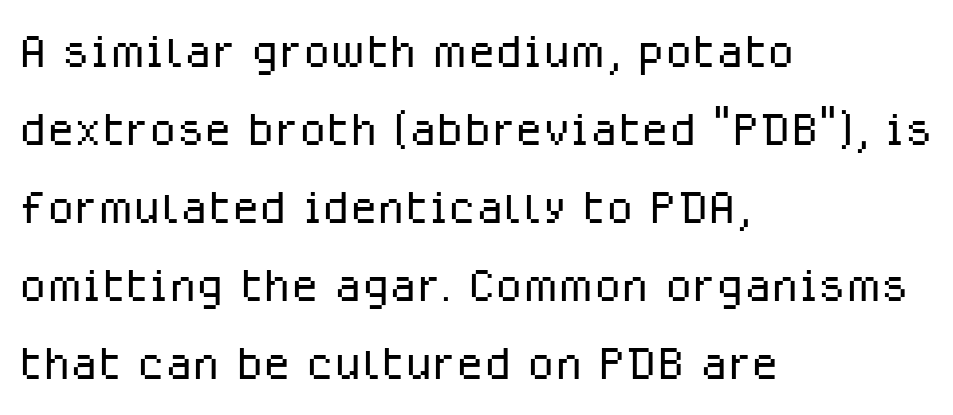
Check the space under the baseline: it is left empty. A typesetter would call this proportional, since set widths differ per character. The compositor pushed each line to the left boundary. The specimen reads as upright at a glance.
